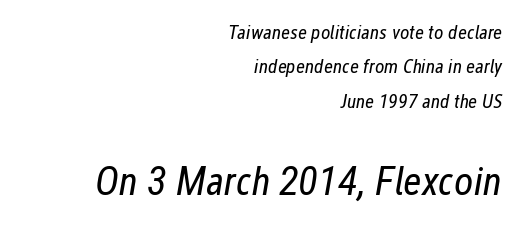
The image shows 41 px regular-weight, condensed type, italic (leaning right); set right-aligned, line spacing 1.72x, normal letter spacing, not underlined; the second (bottom) block is 2.05x larger; low stroke contrast and a medium x-height.
